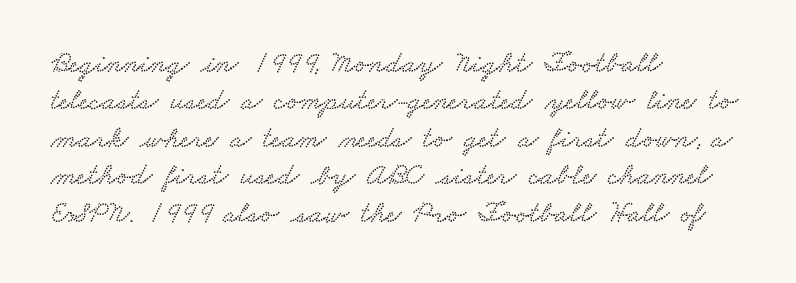
Q: Is the typeface a serif or a sans-serif typeface? A: Serif.
Q: Is the text underlined? A: No.
Q: How is the paragraph aligned? A: Left-aligned.
Q: Is the spacing between letters normal or unusually wide? A: Normal.
Q: Is the spacing between lines tight, normal or loose? A: Normal.
Q: Width (condensed, normal, or wide)? A: Wide.
Q: Stroke contrast? A: Low.
Q: x-height? A: Small.
Q: Monospaced? A: No.
